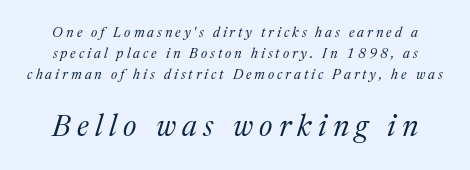
Whoever set this made the second block the dominant, larger element. The typesetting does not lean heavy: it is not bold. The specimen reads as italic at a glance. The text was rendered using a seriffed face with decorative stroke endings. Proportional: the letters do not fall into vertical columns. Here the glyphs are tracked loosely, breaking word shapes into spaced letters.
